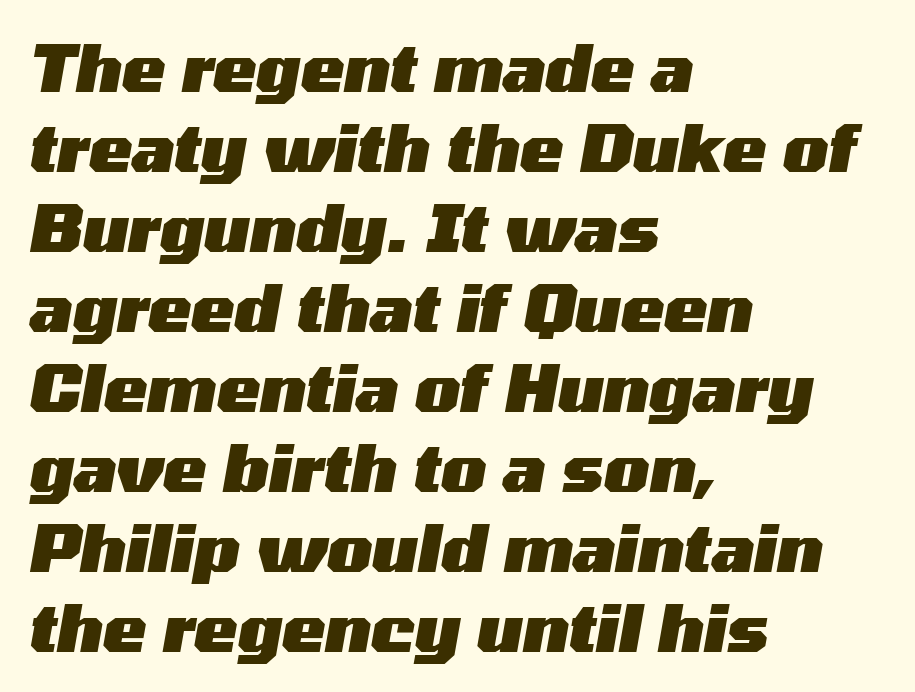
Q: Is the text bold? A: Yes.
Q: Is the text italic (slanted)? A: Yes, it leans right by about 10 degrees.
Q: Is the text underlined? A: No.
Q: How is the paragraph aligned? A: Left-aligned.
Q: Is the spacing between letters normal or unusually wide? A: Normal.
Q: Width (condensed, normal, or wide)? A: Wide.
Q: Stroke contrast? A: Medium.
Q: x-height? A: Medium.
Q: Monospaced? A: No.
